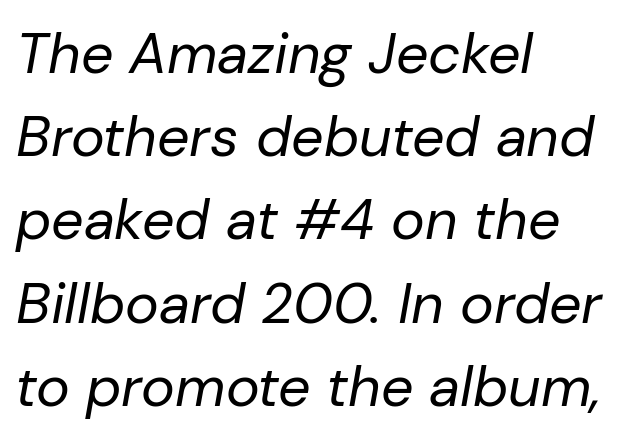
{"italic": "yes", "lean": "right", "slant_degrees": 10, "bold": "no", "weight": "regular", "width": "normal", "stroke_contrast": "low", "x_height": "medium", "monospaced": "no", "underline": "no", "align": "left", "line_spacing": "normal", "line_spacing_ratio": 1.46, "letter_spacing": "normal", "letter_spacing_em": 0.0, "glyph_px": 57}
